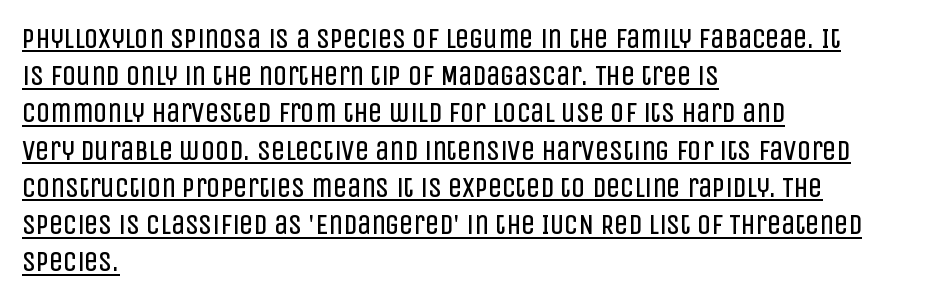
Character widths vary here, with narrow letters taking less room than wide ones. Summary of vertical rhythm: regular, with standard interline spacing. A typesetter would call this zero additional tracking. Serifs: no, the terminals of the letterforms are clean.
